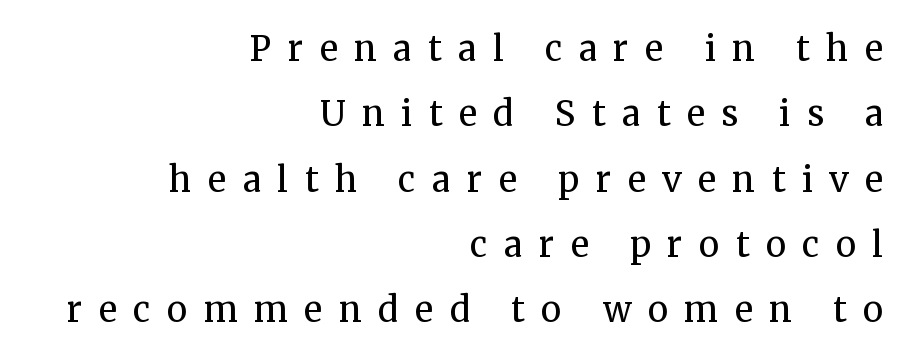
The image shows 34 px regular-weight serif type, upright; set right-aligned, loose line spacing (1.92x), unusually wide letter spacing (+0.49 em), not underlined; medium stroke contrast and a medium x-height.
